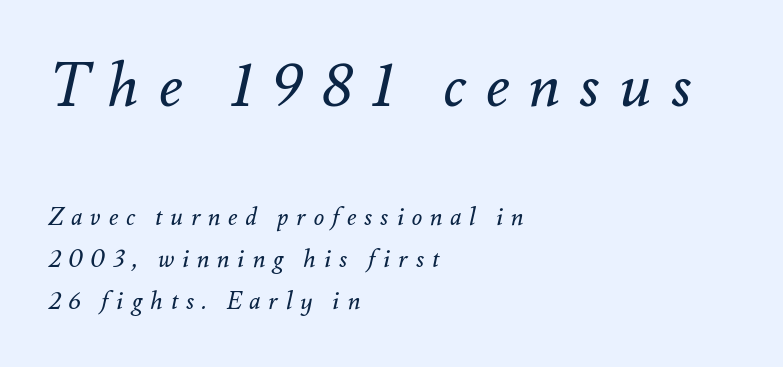
The image shows 60 px regular-weight type, italic (leaning right); set left-aligned, line spacing 1.75x, unusually wide letter spacing (+0.33 em), not underlined; the first (top) block is 2.5x larger; medium stroke contrast and a small x-height.
